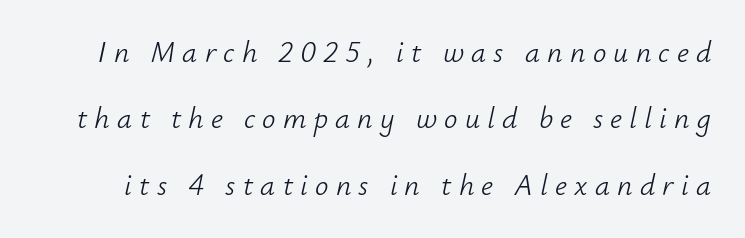
{"italic": "yes", "lean": "right", "slant_degrees": 12, "bold": "no", "weight": "light", "width": "normal", "stroke_contrast": "low", "x_height": "small", "monospaced": "no", "underline": "no", "line_spacing": "loose", "line_spacing_ratio": 2.21, "letter_spacing": "wide", "letter_spacing_em": 0.24, "glyph_px": 30}
